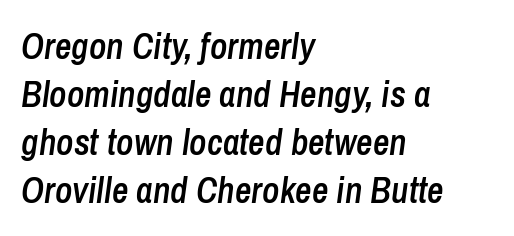
Type without underlining. In CSS terms this would be text-align: left. Honestly, the letter spacing is just normal — you wouldn't notice it. An italicized treatment has been applied to the whole sample. The face used here is proportionally spaced, like ordinary book or web type. A fair bit of extra ink — the face is semibold, not bold.
